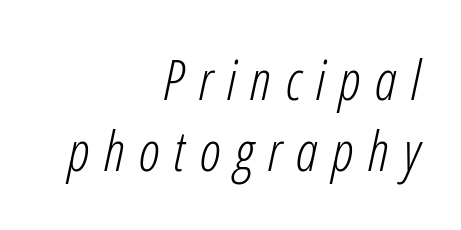
{"italic": "yes", "lean": "right", "slant_degrees": 12, "bold": "no", "weight": "light", "width": "condensed", "stroke_contrast": "low", "x_height": "medium", "monospaced": "no", "underline": "no", "align": "right", "line_spacing": "normal", "line_spacing_ratio": 1.3, "letter_spacing": "wide", "letter_spacing_em": 0.26, "glyph_px": 55}
